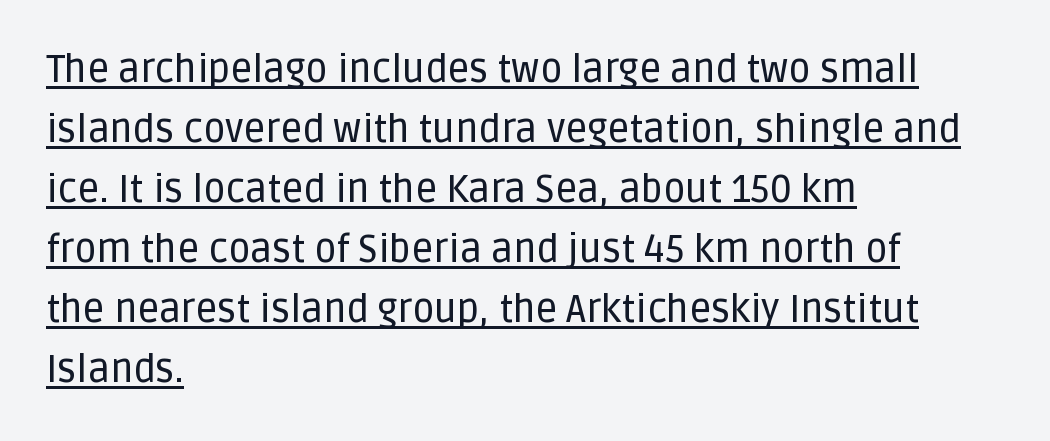
The image shows 38 px sans-serif type, upright; set left-aligned, normal line spacing (1.58x), normal letter spacing, underlined; low stroke contrast and a large x-height.
